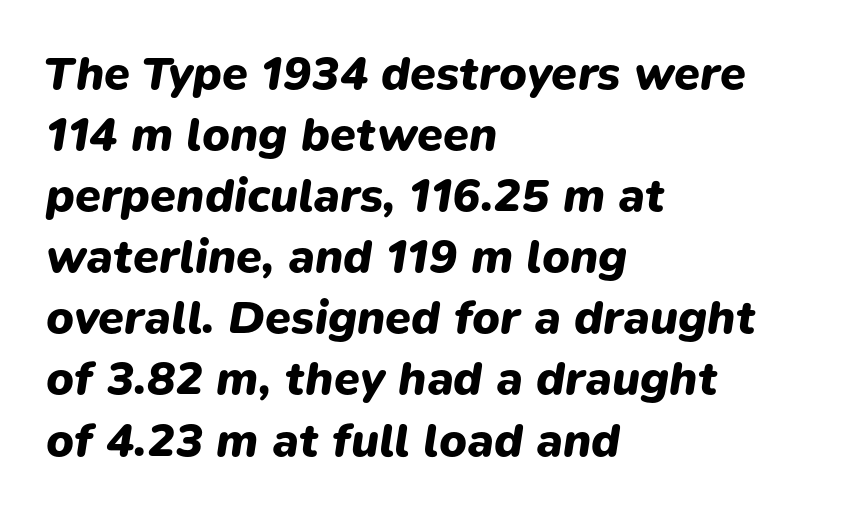
The image shows 47 px heavy type, italic (leaning right); set left-aligned, normal line spacing (1.3x), normal letter spacing, not underlined; low stroke contrast and a medium x-height.
